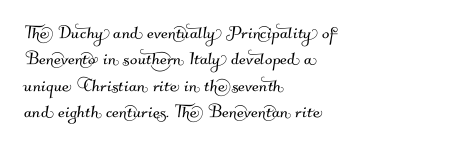
{"underline": "no", "align": "left", "line_spacing_ratio": 1.2, "letter_spacing": "normal", "letter_spacing_em": 0.0, "glyph_px": 22}
